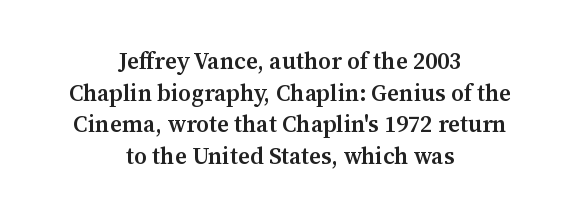
The image shows 23 px text type, upright; set centered, normal line spacing (1.38x), normal letter spacing, not underlined.
